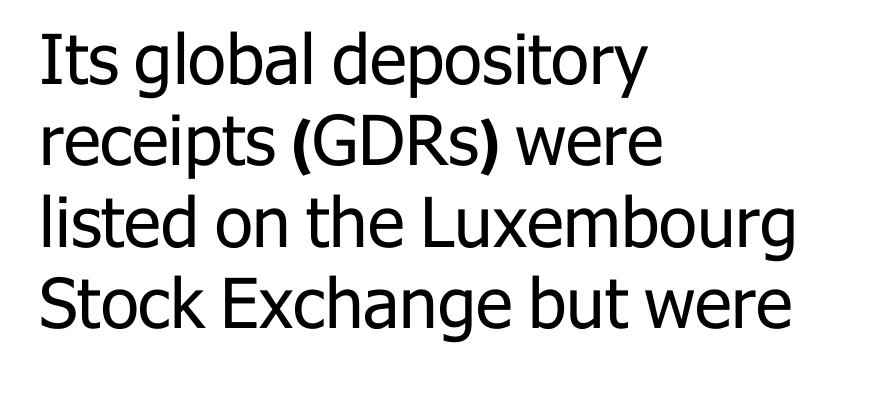
{"serif": "no", "italic": "no", "bold": "no", "weight": "regular", "width": "normal", "stroke_contrast": "low", "x_height": "medium", "monospaced": "no", "underline": "no", "align": "left", "line_spacing_ratio": 1.18, "letter_spacing": "normal", "letter_spacing_em": 0.0, "glyph_px": 69}
